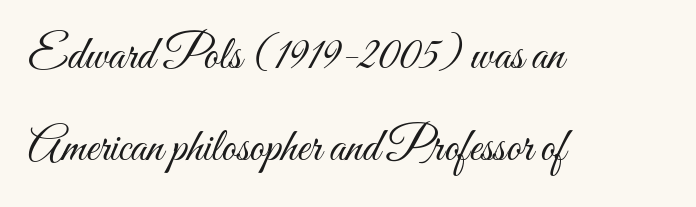
The image shows 47 px light, condensed type; set left-aligned, loose line spacing (1.95x), normal letter spacing, not underlined; medium stroke contrast and a small x-height.
